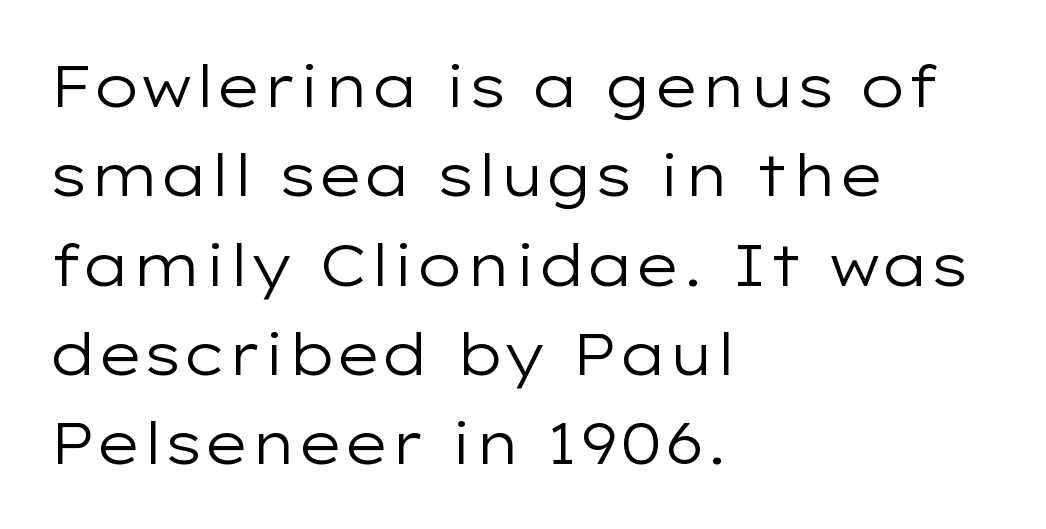
Is there much room between lines? A standard amount, neither cramped nor airy. Note the varied advance widths — an 'i' is clearly narrower than an 'm'. Examine the stroke ends and you'll find no serifs. Unmarked baselines from the first word to the last. The specimen reads as upright at a glance.
